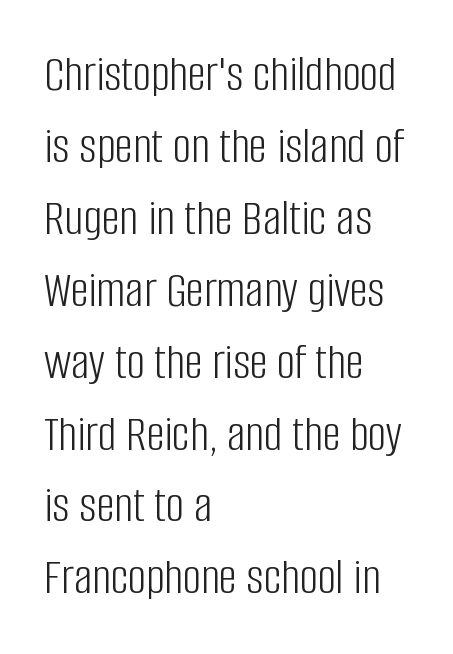
The image shows 51 px light, condensed sans-serif type, upright; set left-aligned, normal line spacing (1.41x), normal letter spacing, not underlined; low stroke contrast and a large x-height.
